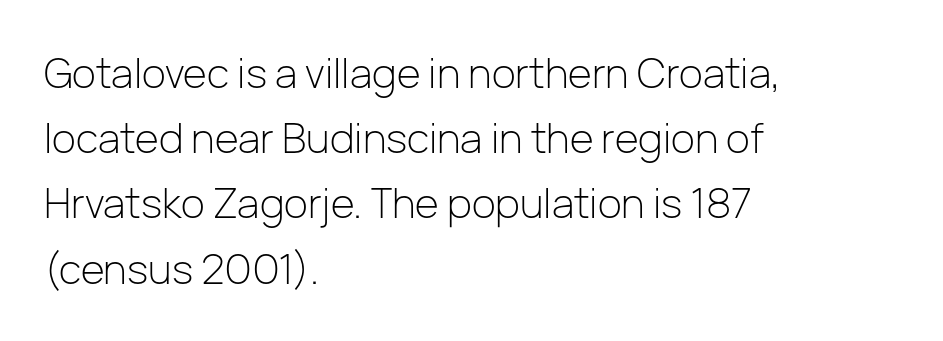
{"serif": "no", "italic": "no", "bold": "no", "weight": "light", "width": "normal", "stroke_contrast": "low", "x_height": "medium", "monospaced": "no", "underline": "no", "align": "left", "line_spacing": "normal", "line_spacing_ratio": 1.59, "letter_spacing": "normal", "letter_spacing_em": 0.0, "glyph_px": 41}
